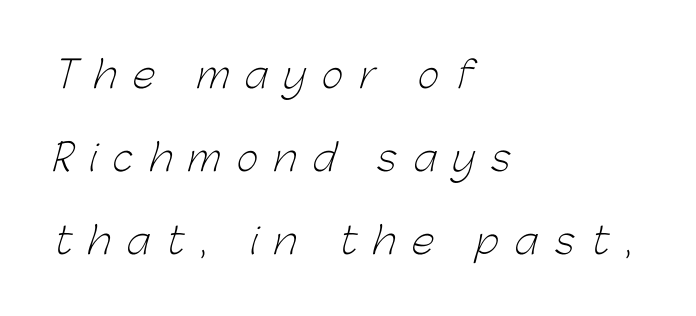
Q: Is the text bold? A: No.
Q: Is the typeface a serif or a sans-serif typeface? A: Sans-serif.
Q: Is the text underlined? A: No.
Q: How is the paragraph aligned? A: Left-aligned.
Q: Is the spacing between letters normal or unusually wide? A: Unusually wide.
Q: Is the spacing between lines tight, normal or loose? A: Loose.
Q: Width (condensed, normal, or wide)? A: Normal.
Q: Stroke contrast? A: Low.
Q: x-height? A: Medium.
Q: Monospaced? A: No.
